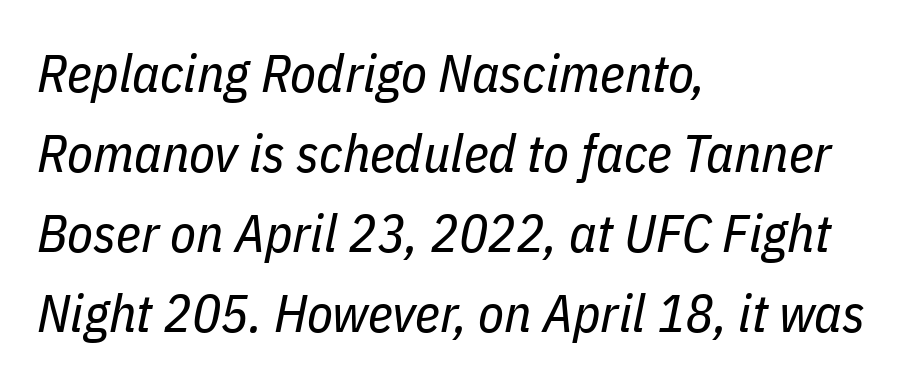
The image shows 53 px regular-weight, condensed type, italic (leaning right); set left-aligned, normal line spacing (1.51x), normal letter spacing, not underlined; low stroke contrast and a medium x-height.
